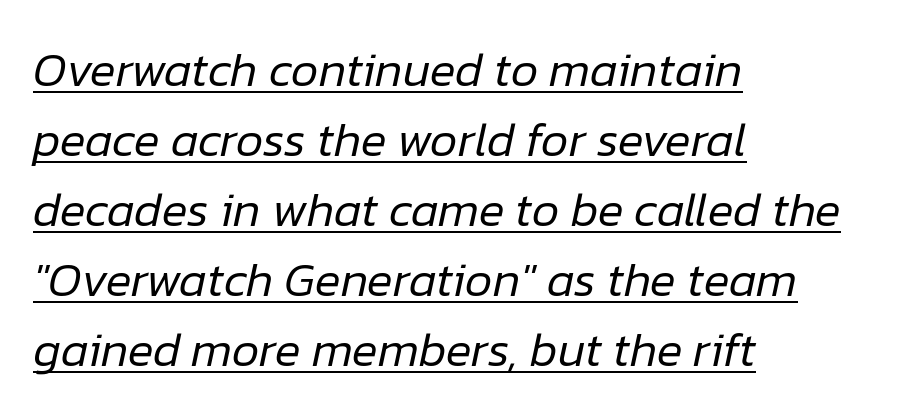
Has an underline been added? It has. The face used here is proportionally spaced, like ordinary book or web type. Observe the lean: these are italic letterforms. The leading is moderate, giving the passage an even texture.
